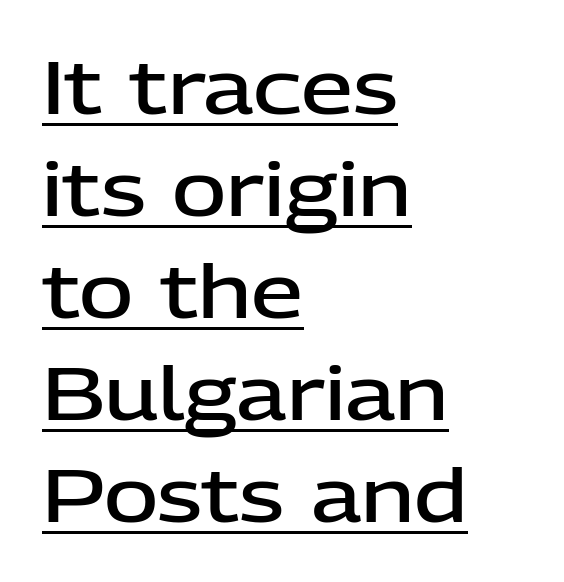
The image shows 74 px semibold sans-serif type, upright; set left-aligned, normal line spacing (1.38x), normal letter spacing, underlined; low stroke contrast and a medium x-height.
